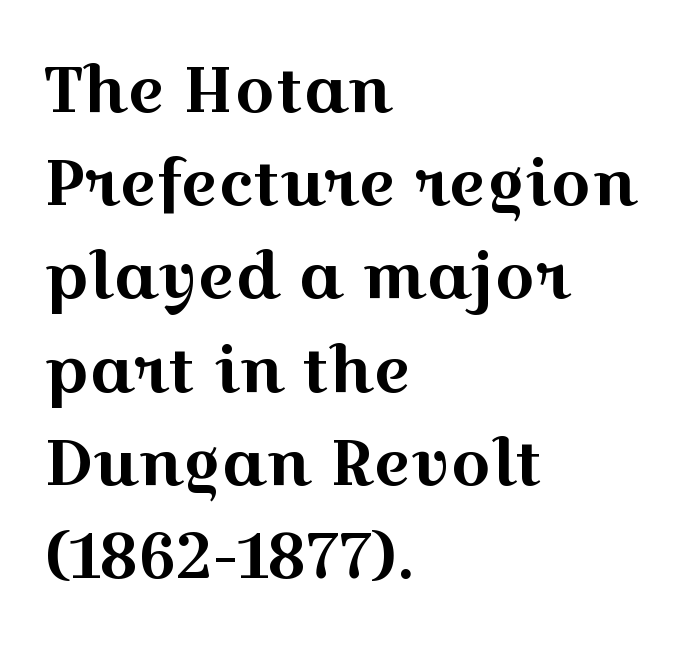
You could not count columns in this text — the font is proportionally spaced. All the whitespace from short lines collects on the right. This sample uses plain, unmodified letter spacing. This sample uses a serif face.
